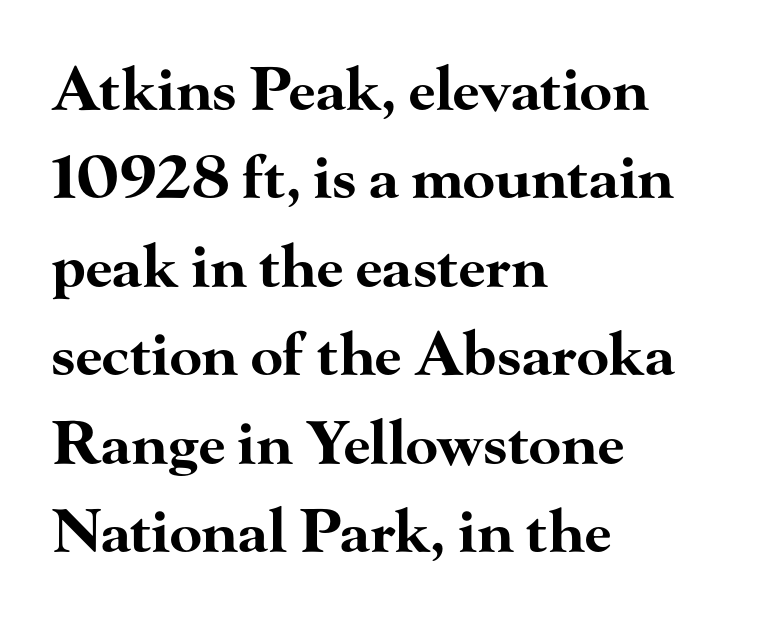
Q: Is the text bold? A: Yes.
Q: Is the text italic (slanted)? A: No, it is upright.
Q: Is the typeface a serif or a sans-serif typeface? A: Serif.
Q: Is the text underlined? A: No.
Q: How is the paragraph aligned? A: Left-aligned.
Q: Is the spacing between letters normal or unusually wide? A: Normal.
Q: Is the spacing between lines tight, normal or loose? A: Normal.
Q: Width (condensed, normal, or wide)? A: Wide.
Q: Stroke contrast? A: High.
Q: x-height? A: Small.
Q: Monospaced? A: No.
